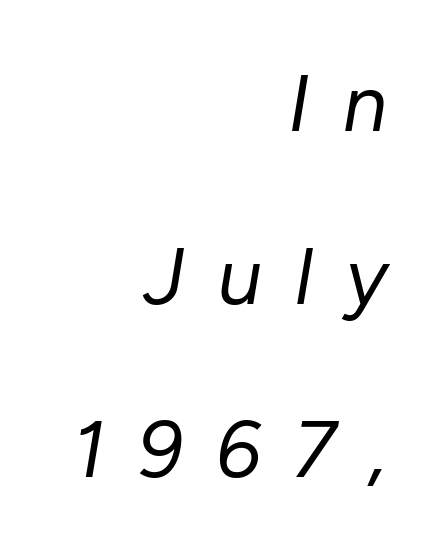
{"italic": "yes", "lean": "right", "slant_degrees": 10, "bold": "no", "weight": "regular", "width": "normal", "stroke_contrast": "low", "x_height": "medium", "monospaced": "no", "underline": "no", "align": "right", "line_spacing": "loose", "line_spacing_ratio": 2.19, "letter_spacing": "wide", "letter_spacing_em": 0.42, "glyph_px": 79}
